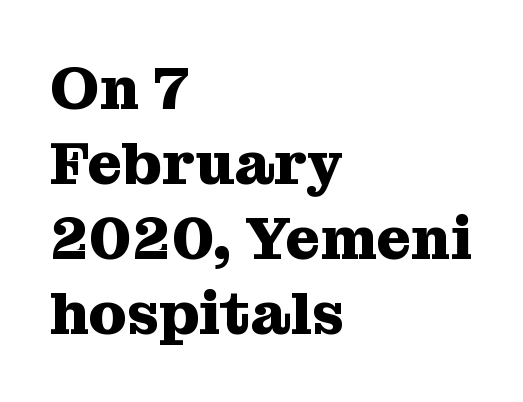
You could not count columns in this text — the font is proportionally spaced. This sample uses an upright cut, with every glyph sitting square on the baseline. The letters are bold, with thick, heavy strokes. One glance says typical: line gaps are just what's usual. In terms of letterspacing, this is plain default setting.
